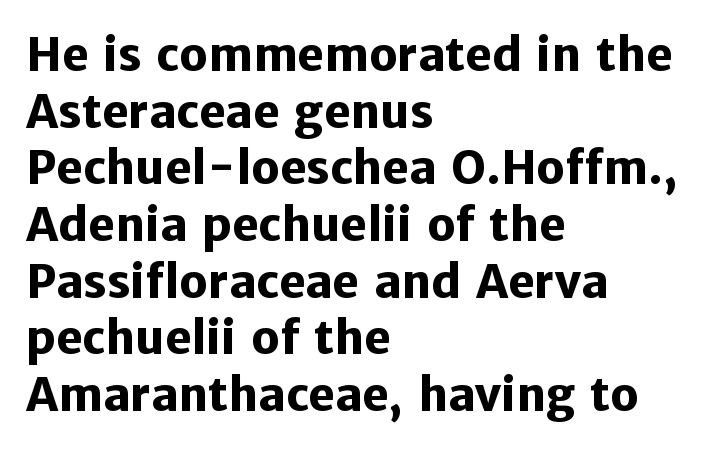
The image shows 45 px heavy sans-serif type, upright; set left-aligned, normal line spacing (1.26x), normal letter spacing, not underlined; low stroke contrast and a medium x-height.
